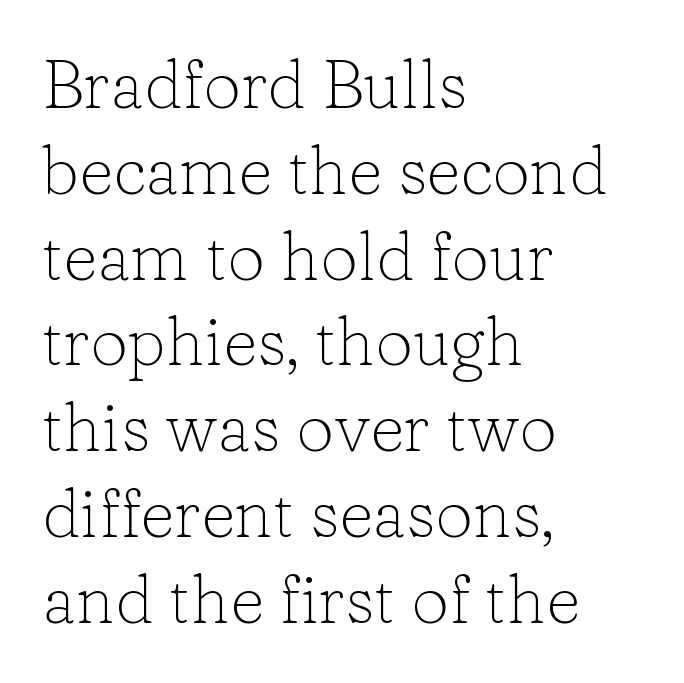
A bare baseline throughout the passage. This is serif lettering, the kind often seen in printed books. This rendering uses left alignment, leaving the right contour irregular. Posture: upright roman. Stroke mass is kept to a normal reading level or below. Honestly, the row spacing looks completely unremarkable.
